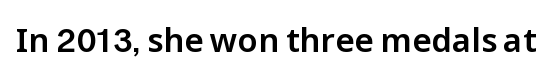
Is the letter spacing exaggerated? No — it looks like the ordinary default. A clean baseline with only descenders dipping below it. Is this a sans? Yes — the strokes have no serifs. Character widths vary here, with narrow letters taking less room than wide ones. Unlike italic type, these characters show no tilt at all.
